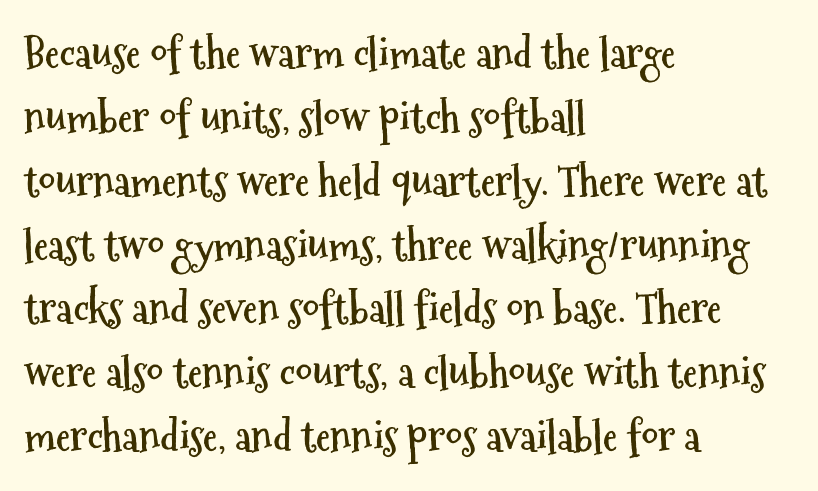
The glyphs have the mass of a bold cut. The passage shown is not underscored anywhere. No italicization has been applied; the sample stays upright. Notice how descenders clear the ascenders below comfortably — that's standard leading. Classification — sans serif.
